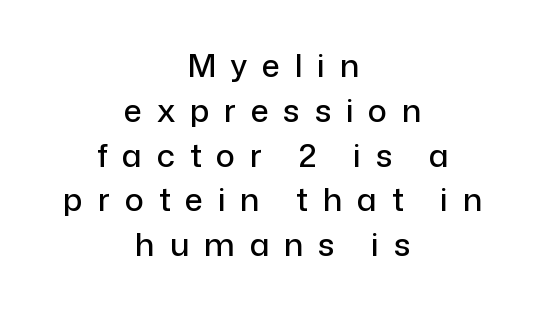
The image shows 32 px sans-serif type, upright; set centered, normal line spacing (1.4x), unusually wide letter spacing (+0.46 em), not underlined; low stroke contrast and a medium x-height.
